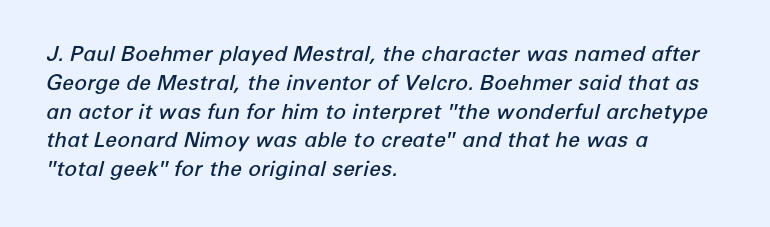
Descenders hang freely into open space. All the whitespace from short lines collects on the right. Summary of vertical rhythm: regular, with standard interline spacing. Italic: yes, the glyphs are oblique.
